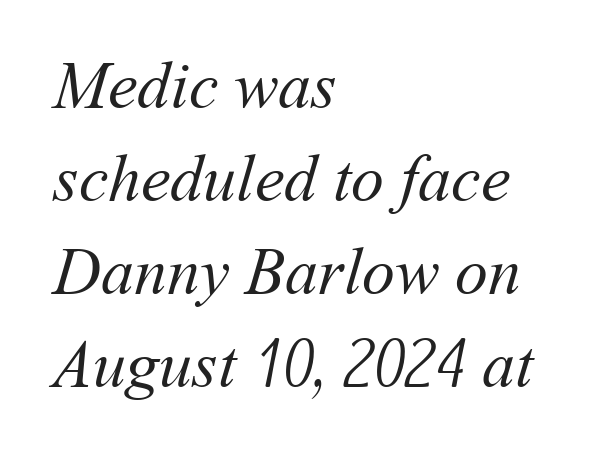
Caption: face not bold, strokes unweighted. Compared with typical paragraphs, the rows here are spaced about the same. The space directly below the letters is spotless. The line texture is even and compact thanks to regular tracking. The text block is weighted toward the left margin, trailing off unevenly rightward. This sample has the flowing, uneven cadence of proportional lettering.
